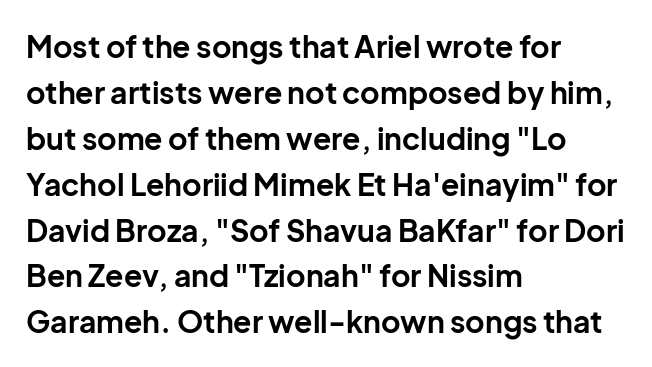
The rag falls on the right side of this text block. Italic: no, the glyphs are upright roman. This sample has the flowing, uneven cadence of proportional lettering. No feet cap the strokes, marking this as sans-serif type.
